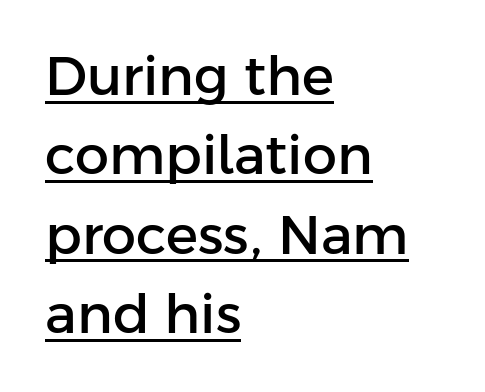
Each new line begins a customary step beneath the previous one. Style check: upright. If you drew a ruler down the left edge, every line would touch it. Between one letter and the next there's only the usual sliver of space. Descenders here cross a horizontal rule under the line. Here the designer chose a conventional face with non-uniform glyph widths.
